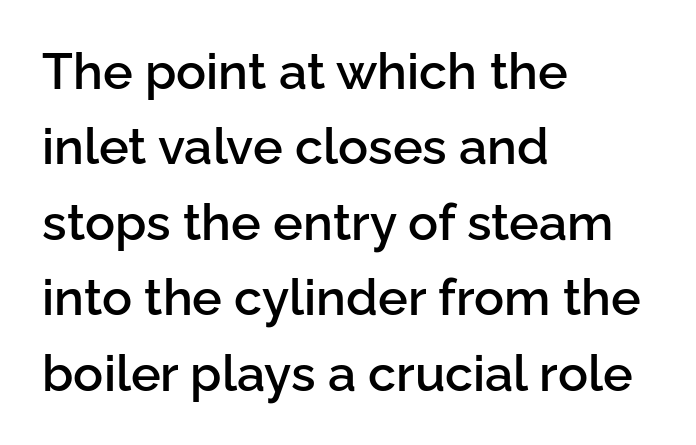
The face used here is proportionally spaced, like ordinary book or web type. Evenly set lines give the paragraph a standard silhouette. Font category for this specimen: sans-serif. Emphasis by weight is partial: semibold.
